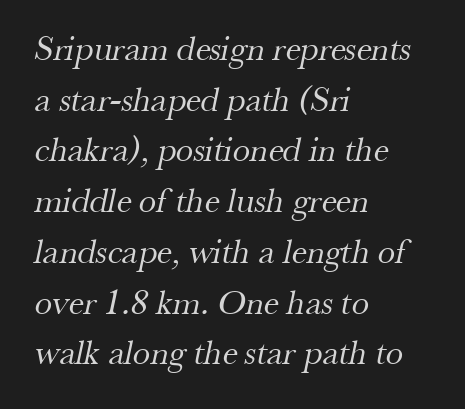
{"serif": "yes", "bold": "no", "weight": "regular", "width": "normal", "stroke_contrast": "medium", "x_height": "small", "monospaced": "no", "underline": "no", "align": "left", "line_spacing": "normal", "line_spacing_ratio": 1.45, "letter_spacing": "normal", "letter_spacing_em": 0.0, "glyph_px": 35}
